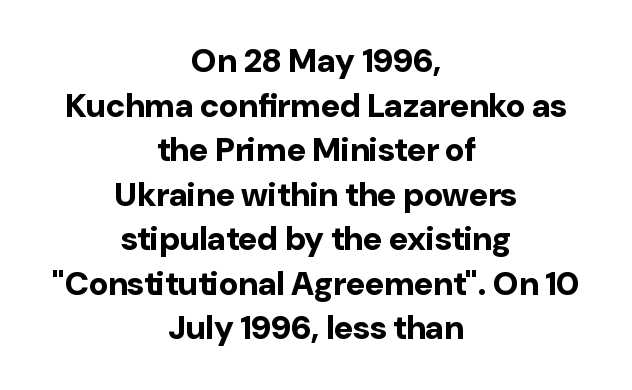
{"serif": "no", "italic": "no", "bold": "yes", "weight": "bold", "width": "normal", "stroke_contrast": "low", "x_height": "medium", "monospaced": "no", "underline": "no", "align": "center", "line_spacing": "normal", "line_spacing_ratio": 1.35, "letter_spacing": "normal", "letter_spacing_em": 0.0, "glyph_px": 33}
